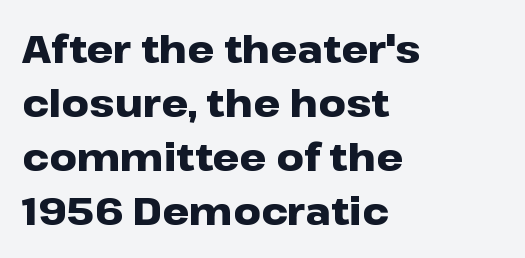
{"serif": "no", "italic": "no", "bold": "yes", "weight": "heavy", "width": "wide", "stroke_contrast": "low", "x_height": "medium", "monospaced": "no", "underline": "no", "align": "left", "line_spacing": "normal", "line_spacing_ratio": 1.42, "letter_spacing": "normal", "letter_spacing_em": 0.0, "glyph_px": 38}
